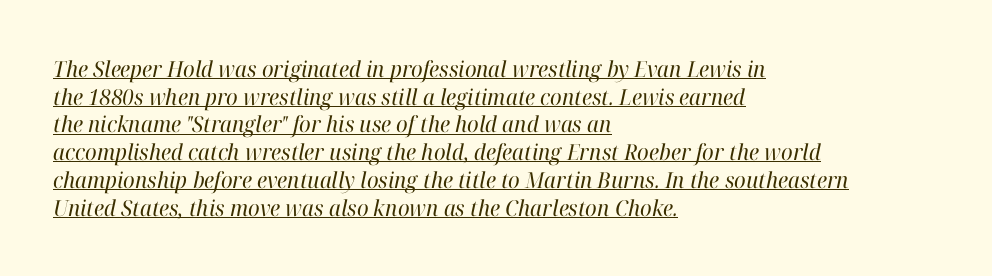
Q: Is the text bold? A: No.
Q: Is the text italic (slanted)? A: Yes, it leans right by about 12 degrees.
Q: Is the text underlined? A: Yes.
Q: How is the paragraph aligned? A: Left-aligned.
Q: Is the spacing between letters normal or unusually wide? A: Normal.
Q: Is the spacing between lines tight, normal or loose? A: Normal.
